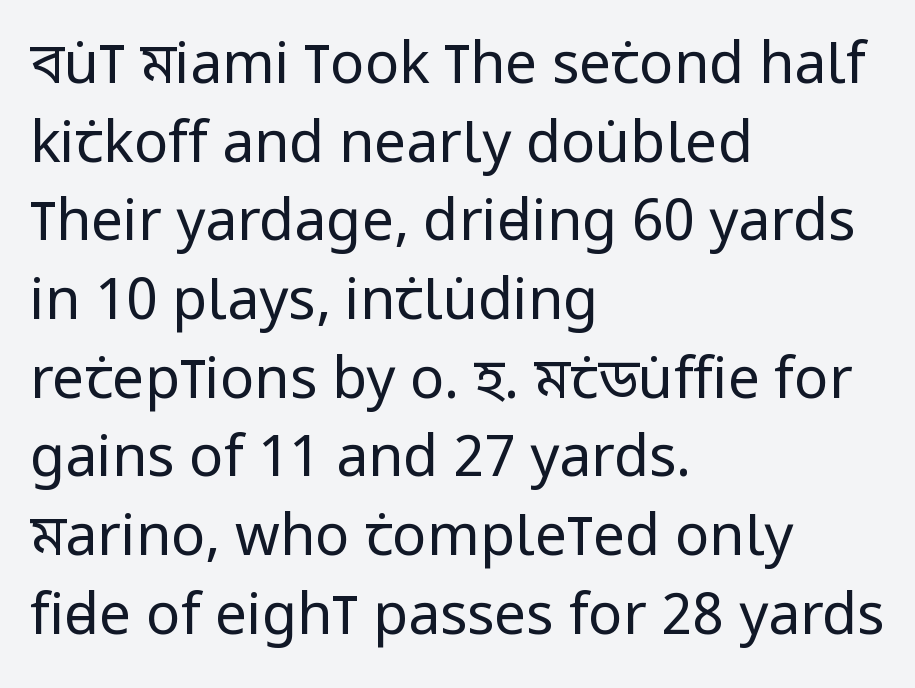
Q: Is the text bold? A: No.
Q: Is the text italic (slanted)? A: No, it is upright.
Q: Is the typeface a serif or a sans-serif typeface? A: Sans-serif.
Q: Is the text underlined? A: No.
Q: How is the paragraph aligned? A: Left-aligned.
Q: Is the spacing between letters normal or unusually wide? A: Normal.
Q: Is the spacing between lines tight, normal or loose? A: Normal.
Q: Width (condensed, normal, or wide)? A: Condensed.
Q: Stroke contrast? A: Low.
Q: x-height? A: Large.
Q: Monospaced? A: No.
